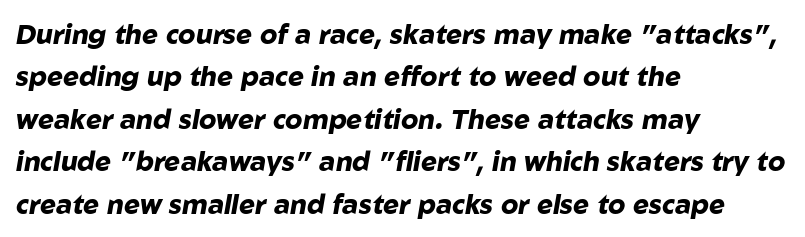
The image shows 27 px bold type, italic (leaning right); set left-aligned, normal line spacing (1.57x), normal letter spacing, not underlined.
